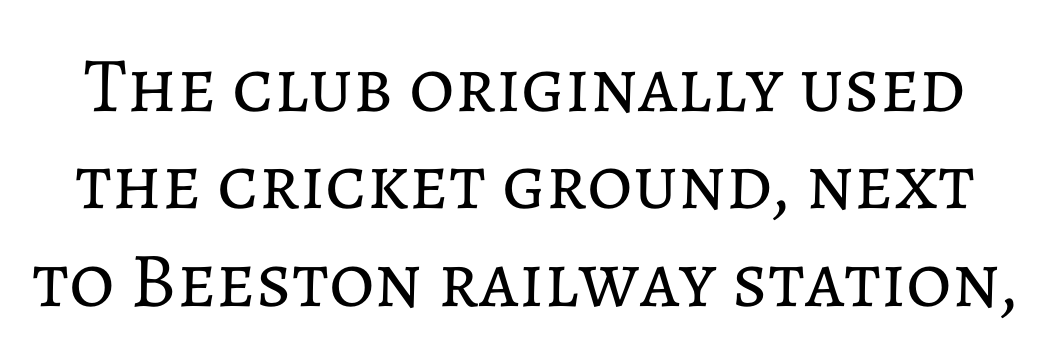
The image shows 78 px regular-weight type, upright; set normal line spacing (1.25x), normal letter spacing, not underlined; low stroke contrast and a medium x-height.
